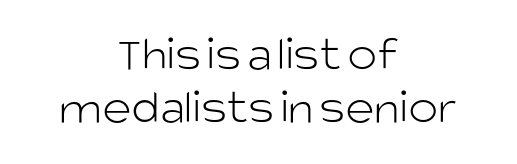
{"serif": "no", "italic": "no", "bold": "no", "weight": "light", "width": "normal", "stroke_contrast": "low", "x_height": "large", "monospaced": "no", "underline": "no", "align": "center", "line_spacing": "tight", "line_spacing_ratio": 1.07, "letter_spacing": "normal", "letter_spacing_em": 0.0, "glyph_px": 50}
